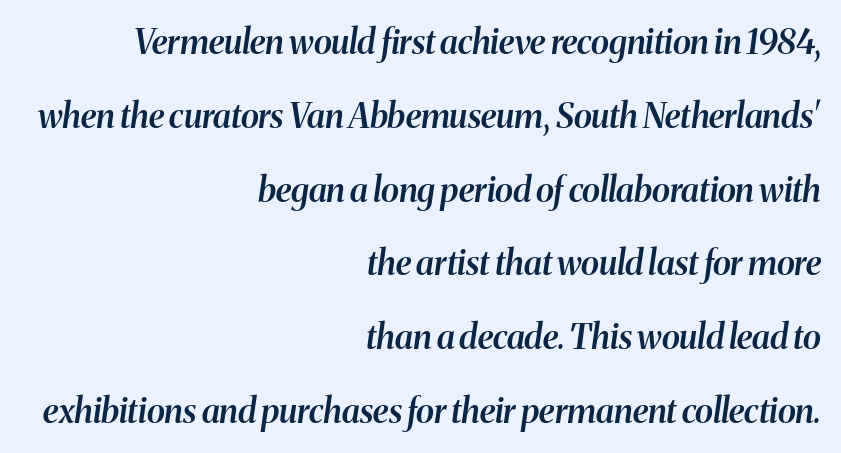
The image shows 34 px semibold type, italic (leaning right); set right-aligned, loose line spacing (2.17x), normal letter spacing, not underlined; medium stroke contrast and a medium x-height.
